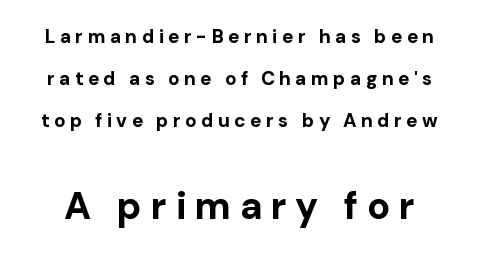
{"serif": "no", "italic": "no", "bold": "yes", "weight": "bold", "width": "normal", "stroke_contrast": "low", "x_height": "medium", "monospaced": "no", "underline": "no", "line_spacing": "loose", "line_spacing_ratio": 2.22, "letter_spacing": "wide", "letter_spacing_em": 0.23, "larger_block": "second", "size_ratio": 2.0, "glyph_px": 38}
